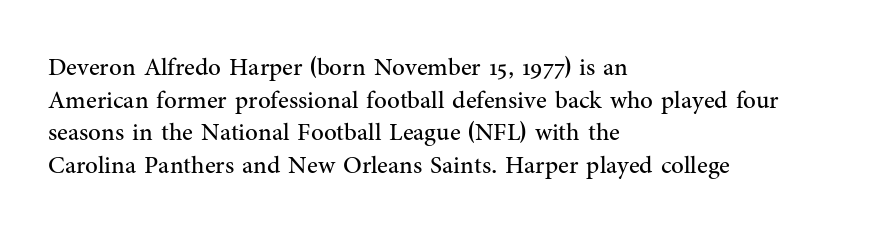
What's the leading like? Ordinary, nothing unusual. The passage shown has conventional tracking throughout. The typography opts for an upright posture over an oblique one. The passage is arranged the way most books set body copy — flush left.
